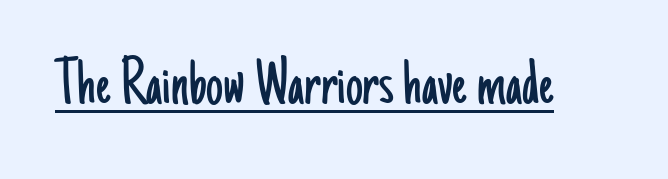
The image shows 68 px light, condensed sans-serif type, upright; set normal letter spacing, underlined; low stroke contrast and a small x-height.
